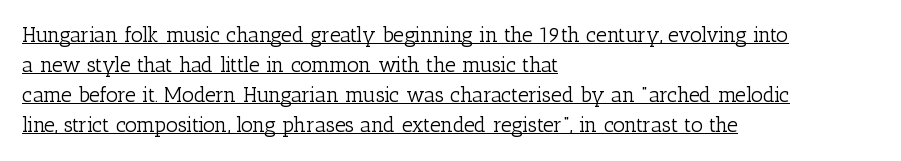
The image shows 21 px text type, upright; set left-aligned, normal line spacing (1.43x), normal letter spacing, underlined.
